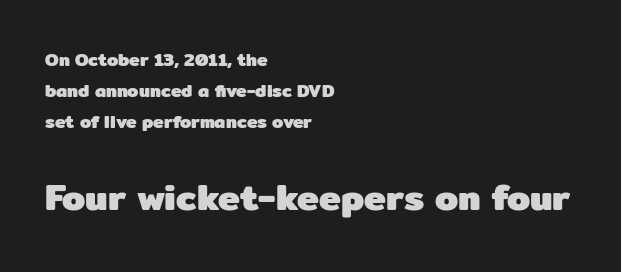
{"serif": "no", "italic": "no", "bold": "yes", "weight": "heavy", "width": "normal", "stroke_contrast": "low", "x_height": "medium", "monospaced": "no", "underline": "no", "align": "left", "line_spacing_ratio": 1.72, "letter_spacing": "normal", "letter_spacing_em": 0.0, "larger_block": "second", "size_ratio": 2.06, "glyph_px": 37}
